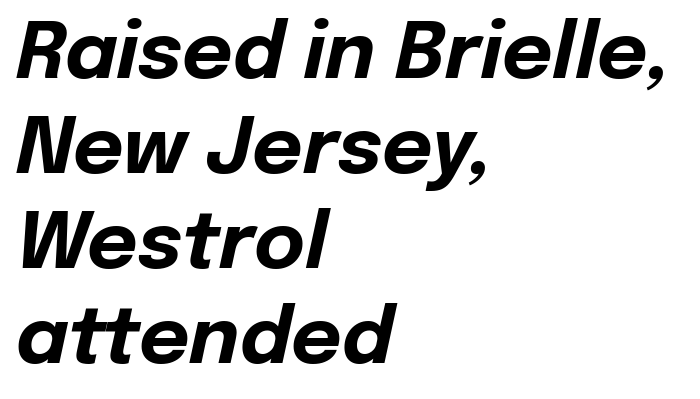
The image shows 78 px bold type, italic (leaning right); set left-aligned, line spacing 1.22x, normal letter spacing, not underlined; low stroke contrast and a medium x-height.
